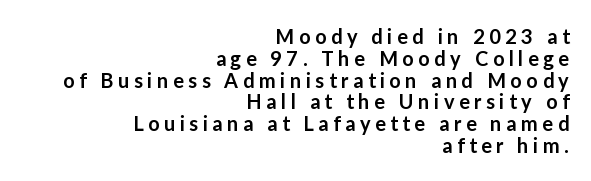
Q: Is the text bold? A: Semi-bold.
Q: Is the text italic (slanted)? A: No, it is upright.
Q: Is the text underlined? A: No.
Q: How is the paragraph aligned? A: Right-aligned.
Q: Is the spacing between letters normal or unusually wide? A: Unusually wide.
Q: Is the spacing between lines tight, normal or loose? A: Tight.
